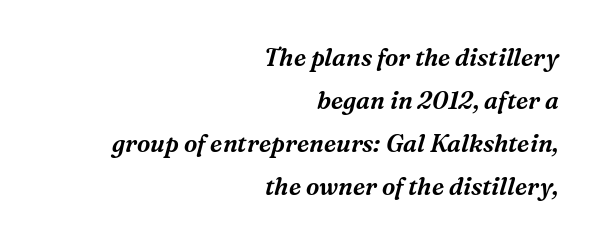
{"italic": "yes", "lean": "right", "slant_degrees": 16, "underline": "no", "align": "right", "line_spacing_ratio": 1.79, "letter_spacing": "normal", "letter_spacing_em": 0.0, "glyph_px": 24}
